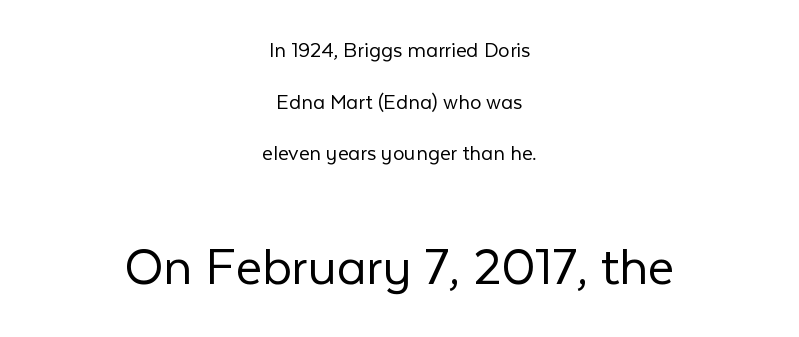
{"serif": "no", "italic": "no", "bold": "no", "weight": "light", "width": "normal", "stroke_contrast": "low", "x_height": "medium", "monospaced": "no", "underline": "no", "align": "center", "line_spacing": "loose", "line_spacing_ratio": 2.24, "letter_spacing": "normal", "letter_spacing_em": 0.0, "larger_block": "second", "size_ratio": 2.48, "glyph_px": 57}
